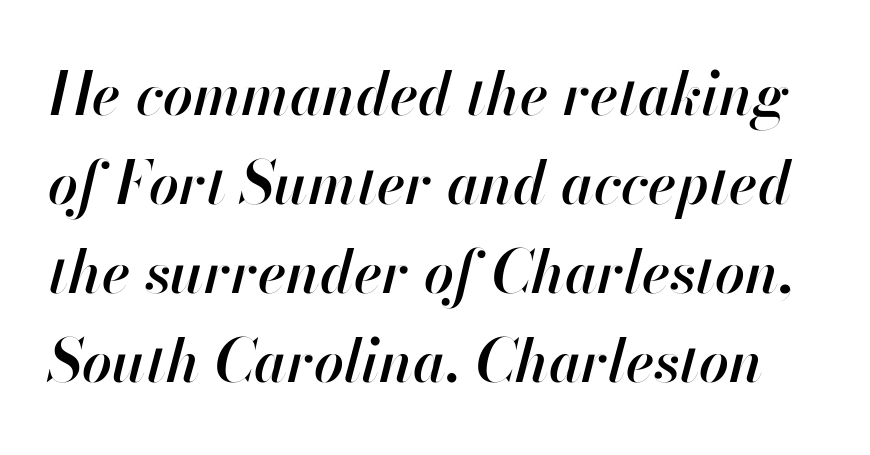
The image shows 59 px semibold type, italic (leaning right); set normal line spacing (1.51x), normal letter spacing, not underlined; high stroke contrast and a small x-height.
